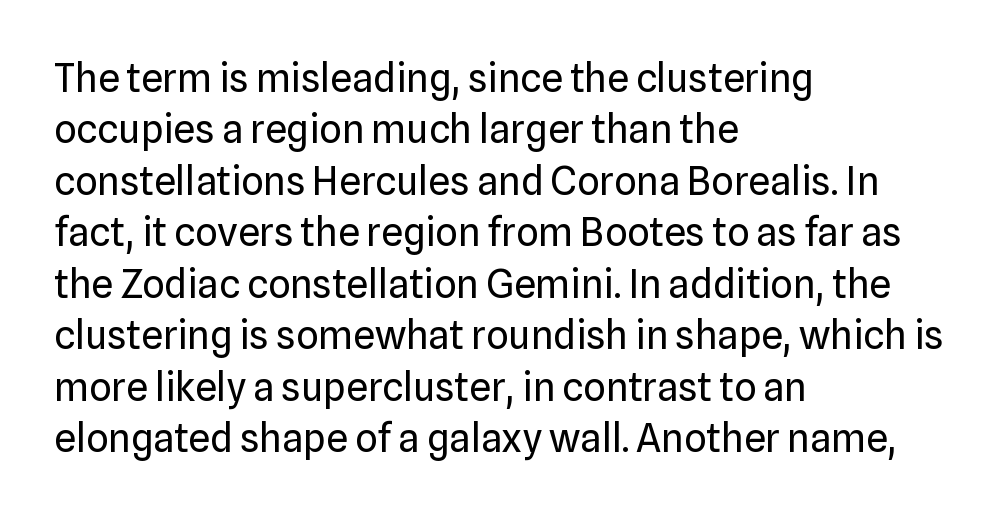
This sample uses plain, unmodified letter spacing. If you drew a ruler down the left edge, every line would touch it. Think of a printed novel: that variable character pitch is what you see here. No extra ink here — the face is not bold.
